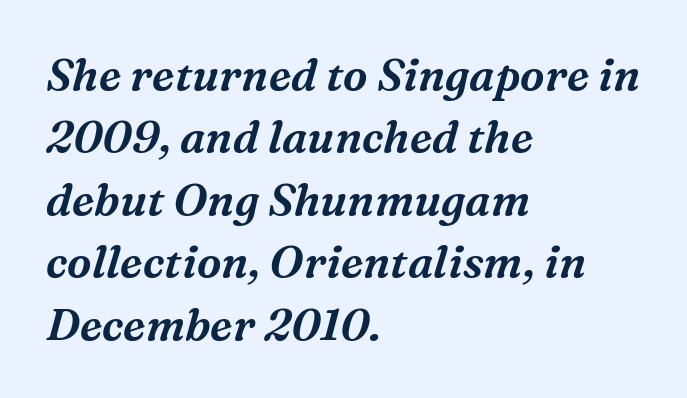
The image shows 44 px serif type, italic (leaning right); set left-aligned, normal line spacing (1.42x), normal letter spacing, not underlined; medium stroke contrast and a medium x-height.
